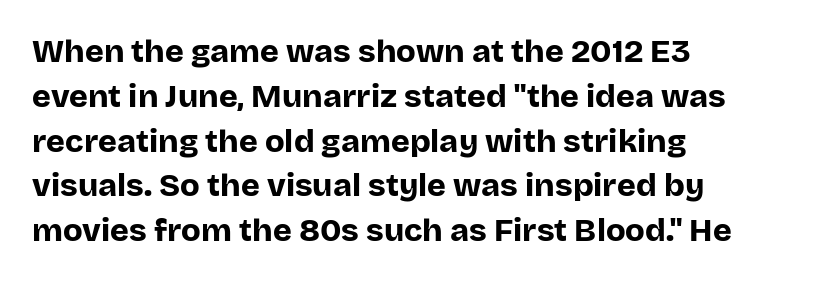
{"serif": "no", "italic": "no", "bold": "yes", "weight": "bold", "width": "normal", "stroke_contrast": "low", "x_height": "large", "monospaced": "no", "underline": "no", "align": "left", "line_spacing": "normal", "line_spacing_ratio": 1.4, "letter_spacing": "normal", "letter_spacing_em": 0.0, "glyph_px": 32}
